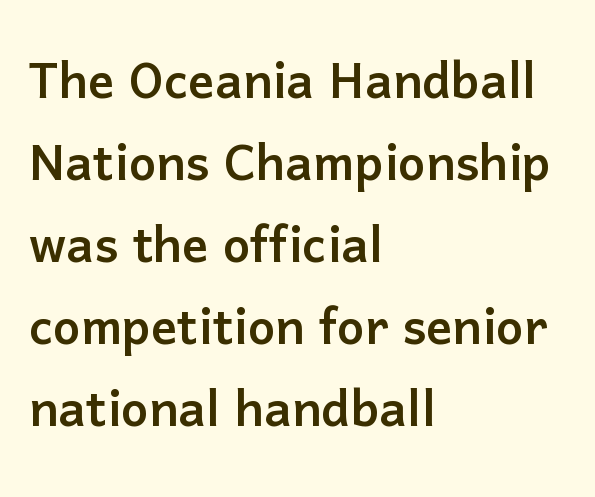
Each word holds together tightly as a unit, with standard inter-letter gaps. Has an underline been added? It has not. This is sans-serif lettering, the kind often seen on screens and signage. Posture: vertical. What's the leading like? Ordinary, nothing unusual. Notice how the passage keeps a crisp vertical edge on the left only.
